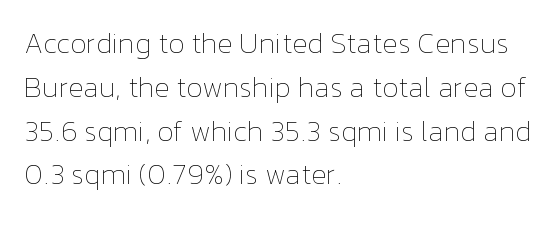
Q: Is the text bold? A: No.
Q: Is the text italic (slanted)? A: No, it is upright.
Q: Is the text underlined? A: No.
Q: How is the paragraph aligned? A: Left-aligned.
Q: Is the spacing between letters normal or unusually wide? A: Normal.
Q: Is the spacing between lines tight, normal or loose? A: Normal.
Q: Width (condensed, normal, or wide)? A: Normal.
Q: Stroke contrast? A: Low.
Q: x-height? A: Medium.
Q: Monospaced? A: No.
